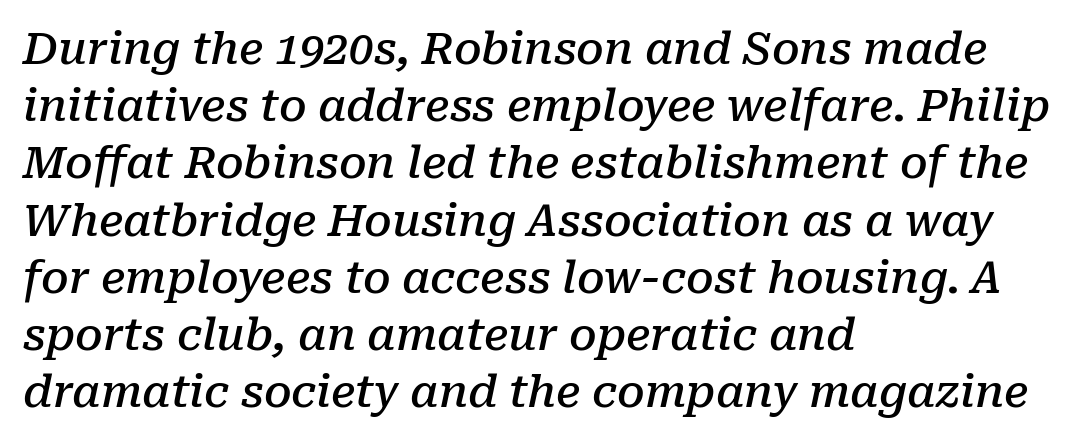
Q: Is the text bold? A: Semi-bold.
Q: Is the text italic (slanted)? A: Yes, it leans right by about 10 degrees.
Q: Is the typeface a serif or a sans-serif typeface? A: Serif.
Q: Is the text underlined? A: No.
Q: How is the paragraph aligned? A: Left-aligned.
Q: Is the spacing between letters normal or unusually wide? A: Normal.
Q: Is the spacing between lines tight, normal or loose? A: Normal.
Q: Width (condensed, normal, or wide)? A: Normal.
Q: Stroke contrast? A: Low.
Q: x-height? A: Medium.
Q: Monospaced? A: No.
